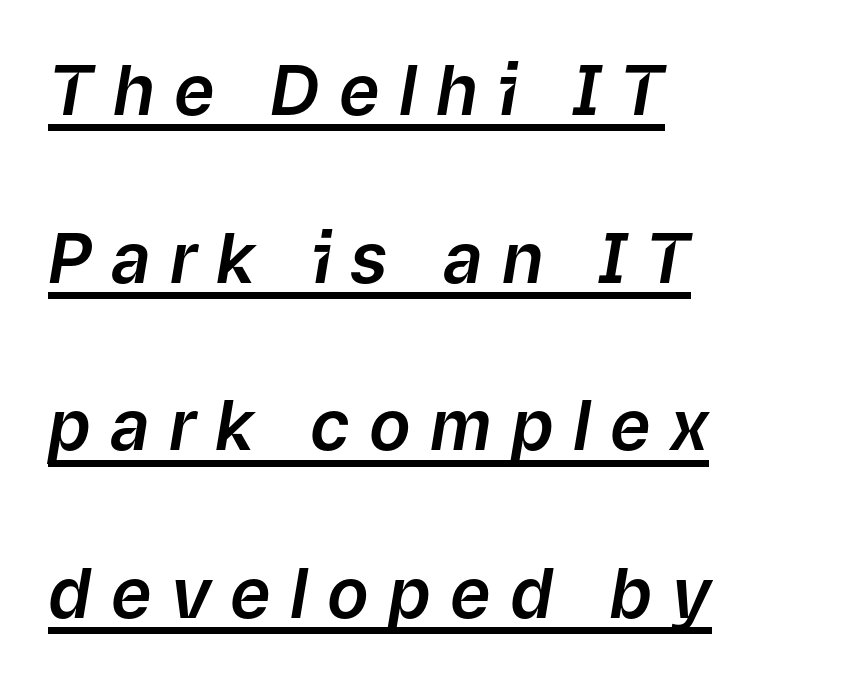
{"italic": "yes", "lean": "right", "slant_degrees": 9, "width": "normal", "stroke_contrast": "low", "x_height": "medium", "monospaced": "no", "underline": "yes", "align": "left", "line_spacing": "loose", "line_spacing_ratio": 2.43, "letter_spacing": "wide", "letter_spacing_em": 0.28, "glyph_px": 69}
